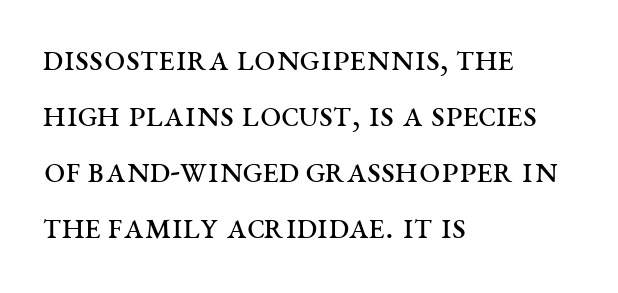
{"serif": "yes", "italic": "no", "bold": "no", "weight": "regular", "width": "wide", "stroke_contrast": "medium", "x_height": "large", "monospaced": "no", "underline": "no", "align": "left", "line_spacing": "normal", "line_spacing_ratio": 1.47, "letter_spacing": "normal", "letter_spacing_em": 0.0, "glyph_px": 38}
